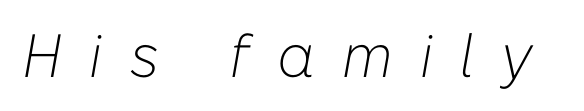
Any mark beneath the type? The region is blank. Italic: yes, the glyphs are oblique. The letterforms stand isolated, each surrounded by extra space. This is not heavy type; no bold has been used. Each letter keeps its own natural width here, so spacing adapts to shape.
